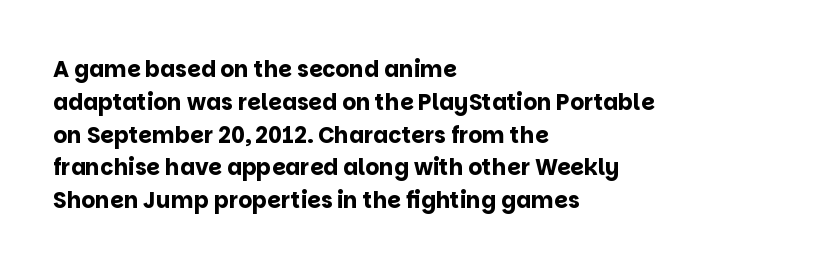
{"italic": "no", "bold": "yes", "underline": "no", "align": "left", "line_spacing": "normal", "line_spacing_ratio": 1.49, "letter_spacing": "normal", "letter_spacing_em": 0.0, "glyph_px": 22}
